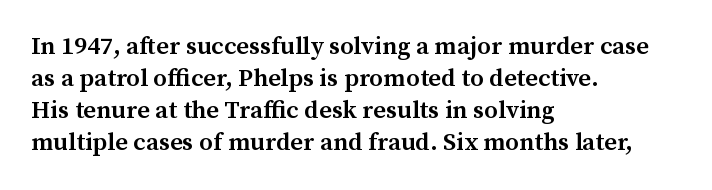
Tracking value appears to be zero — textbook default spacing. Weight check: semibold — heavier than regular, not quite bold. Line starts are locked; line ends wander. How would I describe the line gaps? Plain and ordinary. The gap between lines stays unmarked. Posture: straight, roman, zero tilt.
